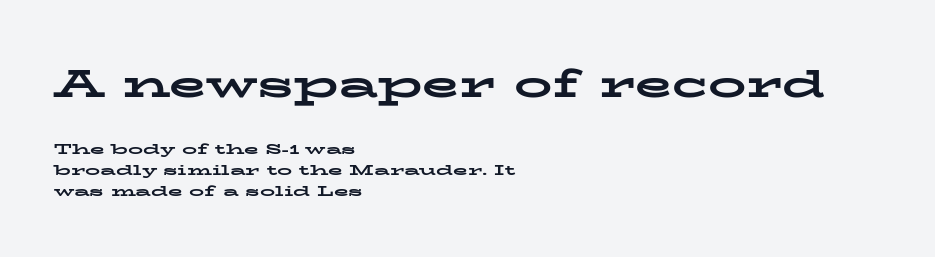
{"serif": "yes", "italic": "no", "bold": "yes", "weight": "bold", "width": "wide", "stroke_contrast": "low", "x_height": "medium", "monospaced": "no", "underline": "no", "align": "left", "line_spacing": "normal", "line_spacing_ratio": 1.39, "letter_spacing": "normal", "letter_spacing_em": 0.0, "larger_block": "first", "size_ratio": 2.53, "glyph_px": 38}
